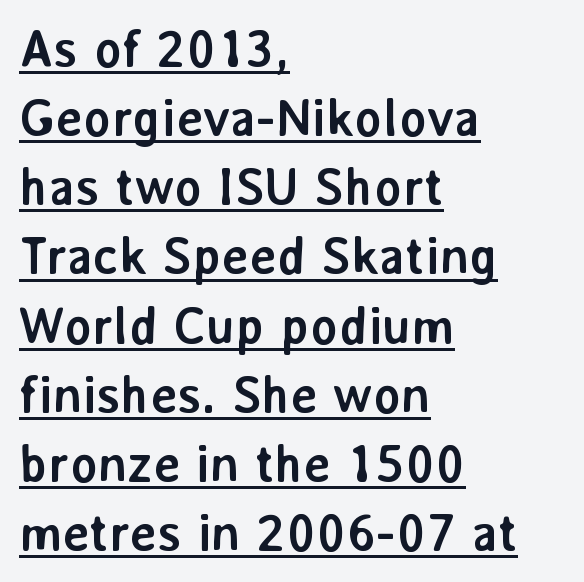
Notice how a bar underscores the lettering throughout. Ascenders rise straight up at ninety degrees. What weight is shown? A full bold with thick strokes. Left-aligned paragraph, ragged on the right.
